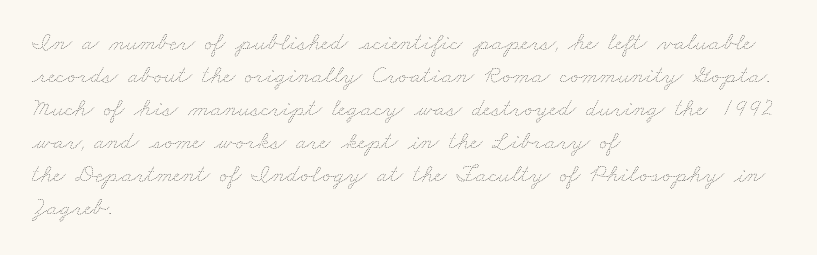
Quick note: underline off. This sample keeps an unexceptional amount of space between lines. Vertical stems look standard width or narrower in stroke. Letter spacing: default.
